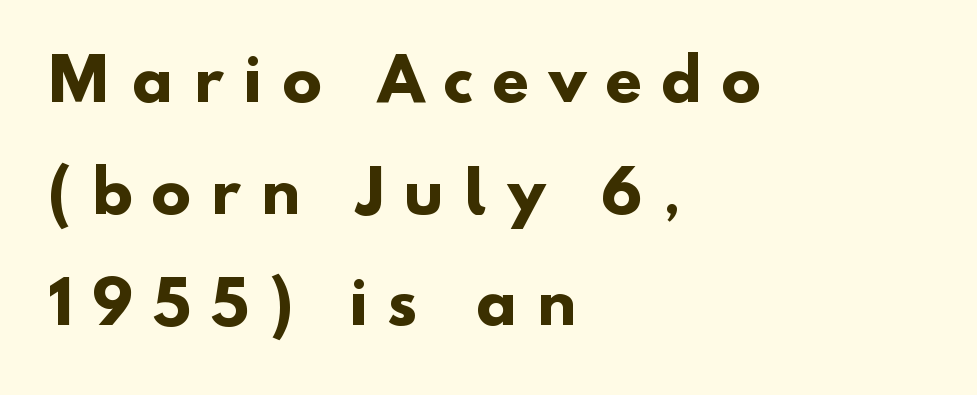
The image shows 59 px heavy sans-serif type; set left-aligned, line spacing 1.89x, unusually wide letter spacing (+0.34 em), not underlined; low stroke contrast and a small x-height.
